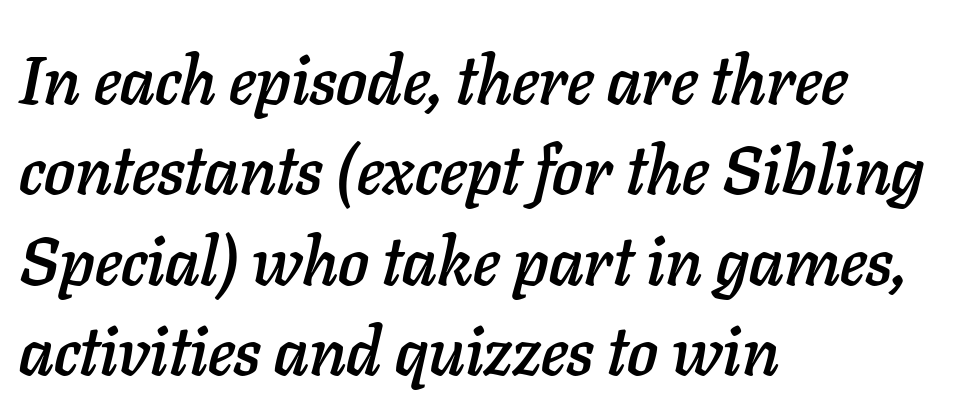
One glance says typical: line gaps are just what's usual. All the whitespace from short lines collects on the right. Characters follow at the spacing the type designer built in. You can tell it's italic because the verticals aren't actually vertical. Each letter keeps its own natural width here, so spacing adapts to shape. Descenders are the only things crossing below the line.
